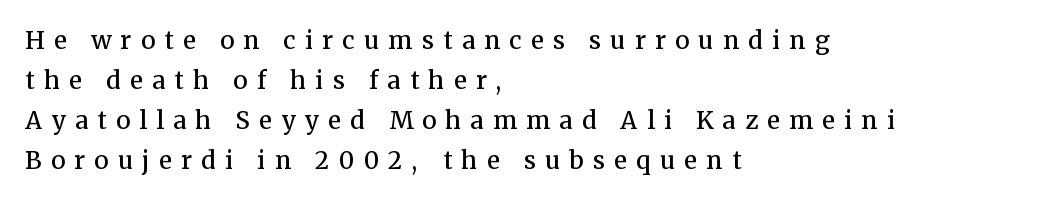
The image shows 24 px text type, upright; set left-aligned, normal line spacing (1.67x), unusually wide letter spacing (+0.39 em), not underlined.
